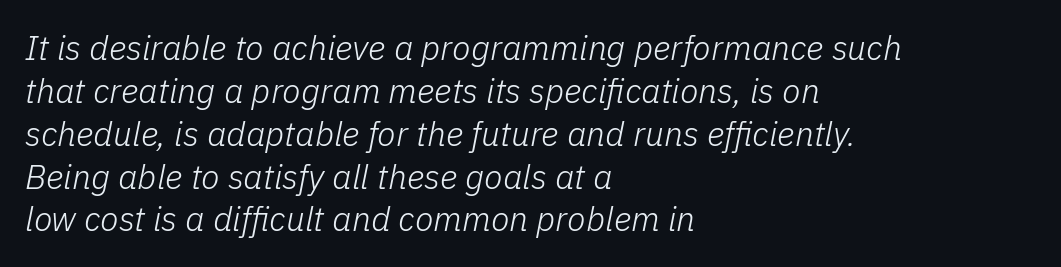
Q: Is the text bold? A: No.
Q: Is the text italic (slanted)? A: Yes, it leans right by about 11 degrees.
Q: Is the text underlined? A: No.
Q: How is the paragraph aligned? A: Left-aligned.
Q: Is the spacing between letters normal or unusually wide? A: Normal.
Q: Is the spacing between lines tight, normal or loose? A: Normal.
Q: Width (condensed, normal, or wide)? A: Normal.
Q: Stroke contrast? A: Low.
Q: x-height? A: Medium.
Q: Monospaced? A: No.
